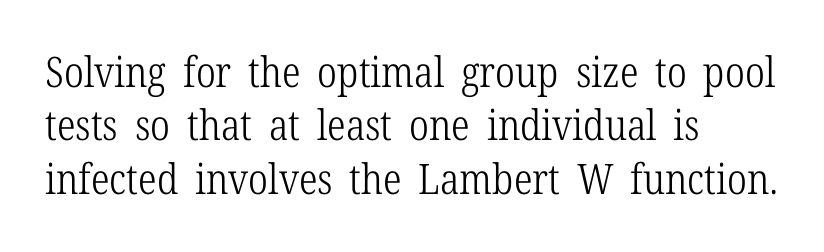
Here the glyphs are tracked normally, forming tight word shapes. Vertically, the passage feels balanced, rows spaced as you'd expect. Note the varied advance widths — an 'i' is clearly narrower than an 'm'. Quick note: underline off. Check where the strokes stop: tiny serifs finish them off.
